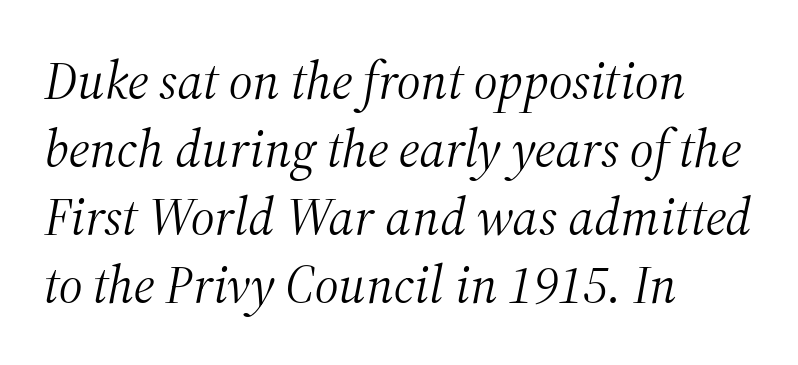
{"serif": "yes", "italic": "yes", "lean": "right", "slant_degrees": 12, "bold": "no", "weight": "light", "width": "normal", "stroke_contrast": "medium", "x_height": "medium", "monospaced": "no", "underline": "no", "align": "left", "line_spacing": "normal", "line_spacing_ratio": 1.28, "letter_spacing": "normal", "letter_spacing_em": 0.0, "glyph_px": 53}
